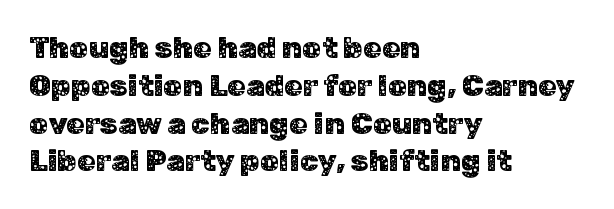
This sample has the flowing, uneven cadence of proportional lettering. Is there much room between lines? A standard amount, neither cramped nor airy. Nope, not italic — everything's standing straight. Type without underlining. Does the type have serifs? No, each stem ends abruptly.
